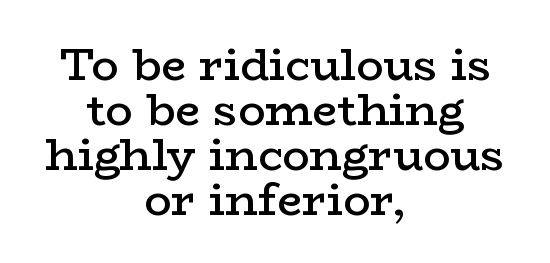
The image shows 45 px semibold, wide serif type, upright; set centered, tight line spacing (1.0x), normal letter spacing, not underlined; low stroke contrast and a medium x-height.
